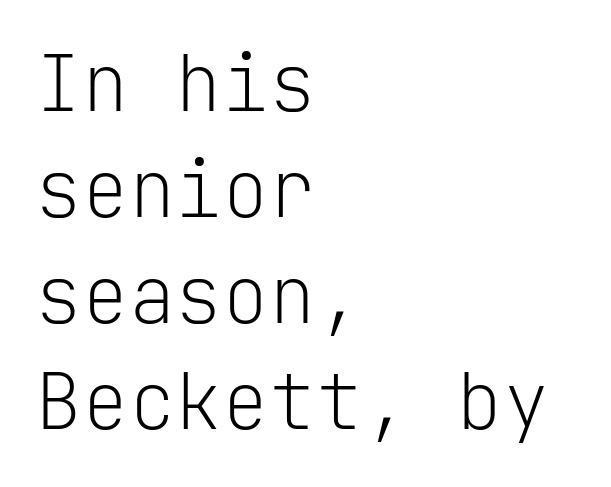
{"serif": "no", "italic": "no", "bold": "no", "weight": "light", "width": "normal", "stroke_contrast": "low", "x_height": "medium", "monospaced": "yes", "underline": "no", "align": "left", "line_spacing": "normal", "line_spacing_ratio": 1.36, "letter_spacing": "normal", "letter_spacing_em": 0.0, "glyph_px": 78}
